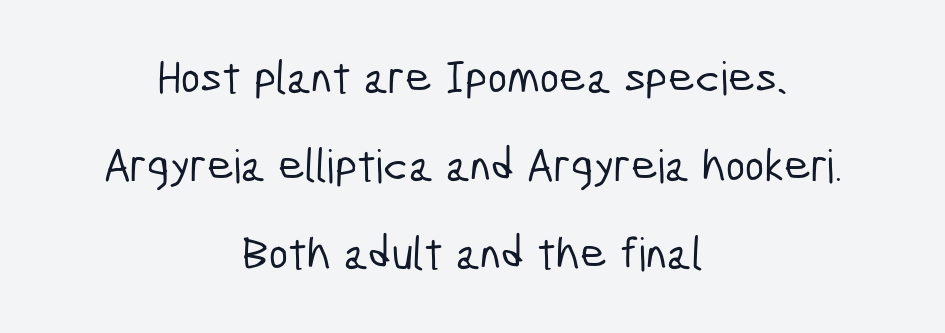
{"serif": "no", "width": "condensed", "stroke_contrast": "low", "x_height": "medium", "monospaced": "no", "underline": "no", "align": "center", "line_spacing": "loose", "line_spacing_ratio": 1.91, "letter_spacing": "normal", "letter_spacing_em": 0.0, "glyph_px": 46}
